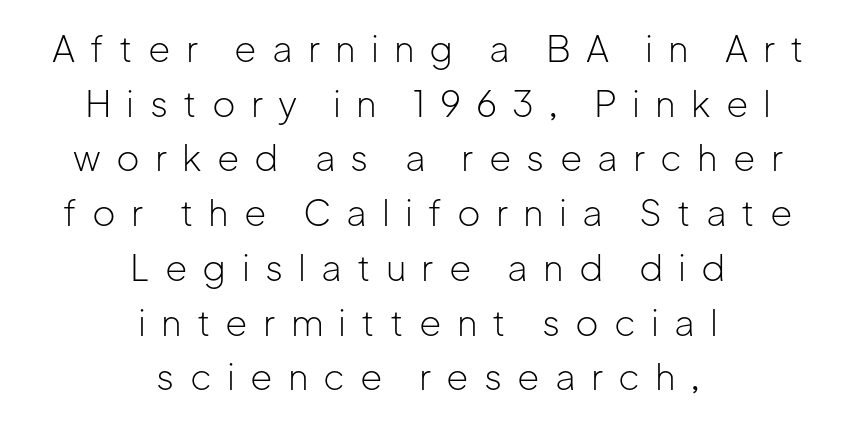
{"serif": "no", "italic": "no", "bold": "no", "weight": "light", "width": "normal", "stroke_contrast": "low", "x_height": "medium", "monospaced": "no", "underline": "no", "align": "center", "line_spacing": "normal", "line_spacing_ratio": 1.52, "letter_spacing": "wide", "letter_spacing_em": 0.42, "glyph_px": 36}
